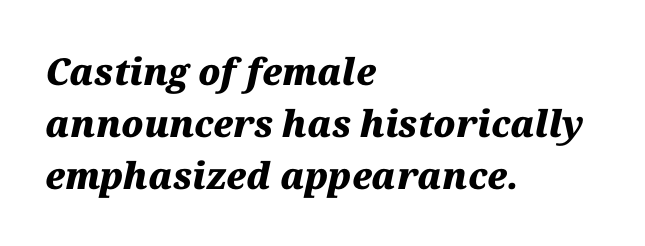
Q: Is the text bold? A: Yes.
Q: Is the text italic (slanted)? A: Yes, it leans right by about 12 degrees.
Q: Is the text underlined? A: No.
Q: How is the paragraph aligned? A: Left-aligned.
Q: Is the spacing between letters normal or unusually wide? A: Normal.
Q: Is the spacing between lines tight, normal or loose? A: Normal.
Q: Width (condensed, normal, or wide)? A: Normal.
Q: Stroke contrast? A: Medium.
Q: x-height? A: Medium.
Q: Monospaced? A: No.
